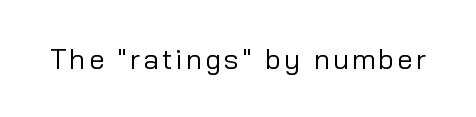
A typesetter would call this proportional, since set widths differ per character. Nope, no serifs anywhere on these letters. Posture: upright roman. The string is rendered with underlining switched off. Stems and bowls with no extra thickness — not bold.
